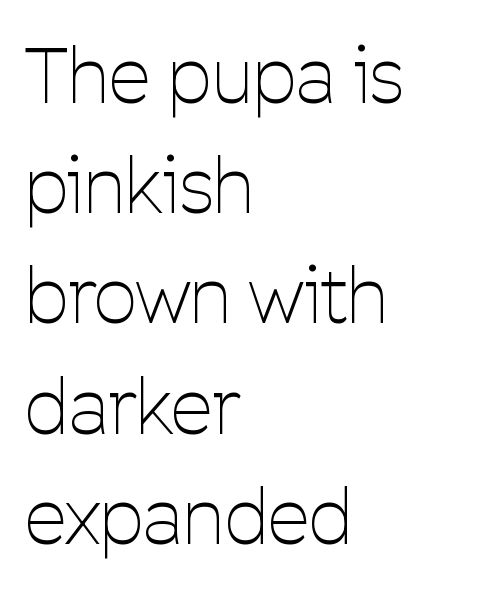
The image shows 76 px thin, condensed sans-serif type, upright; set left-aligned, normal line spacing (1.45x), normal letter spacing, not underlined; low stroke contrast and a medium x-height.
